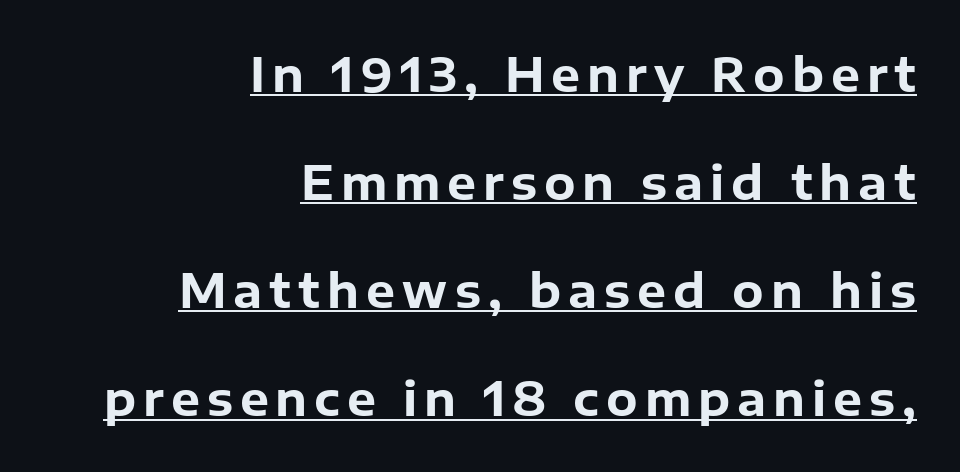
{"serif": "no", "italic": "no", "bold": "yes", "weight": "bold", "width": "normal", "stroke_contrast": "low", "x_height": "medium", "monospaced": "no", "underline": "yes", "align": "right", "line_spacing": "loose", "line_spacing_ratio": 2.35, "glyph_px": 46}
